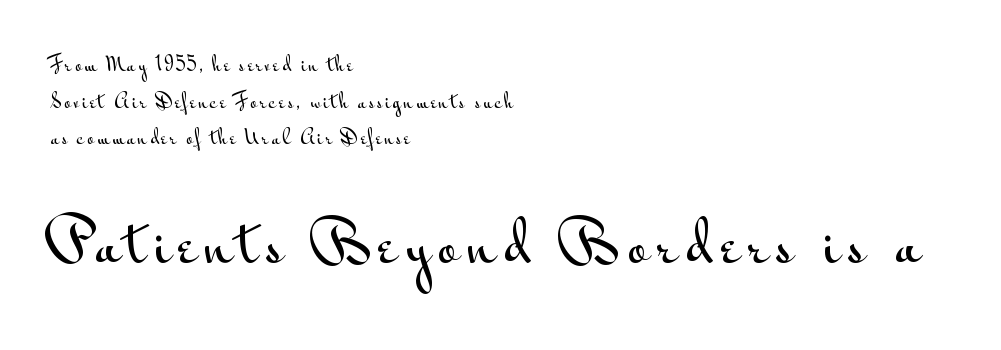
The image shows 55 px wide sans-serif type; set left-aligned, loose line spacing (2.04x), not underlined; the second (bottom) block is 3.06x larger; medium stroke contrast and a small x-height.
